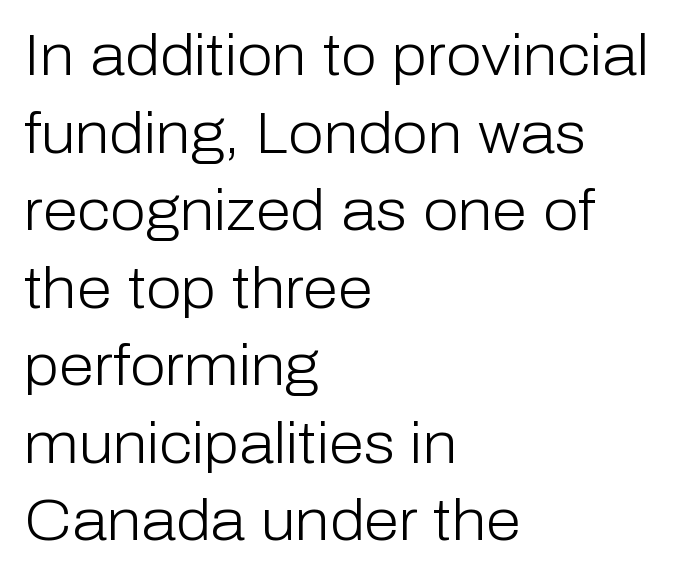
{"serif": "no", "italic": "no", "bold": "no", "weight": "light", "width": "normal", "stroke_contrast": "low", "x_height": "medium", "monospaced": "no", "underline": "no", "align": "left", "line_spacing": "normal", "line_spacing_ratio": 1.36, "letter_spacing": "normal", "letter_spacing_em": 0.0, "glyph_px": 57}
